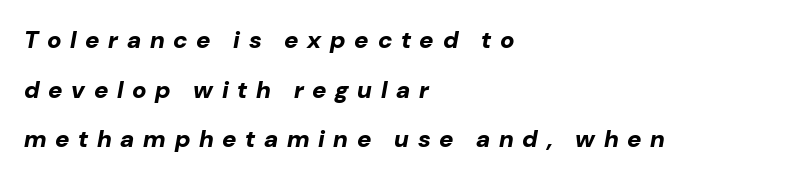
Q: Is the text bold? A: Yes.
Q: Is the text italic (slanted)? A: Yes, it leans right by about 10 degrees.
Q: Is the text underlined? A: No.
Q: How is the paragraph aligned? A: Left-aligned.
Q: Is the spacing between letters normal or unusually wide? A: Unusually wide.
Q: Is the spacing between lines tight, normal or loose? A: Loose.
